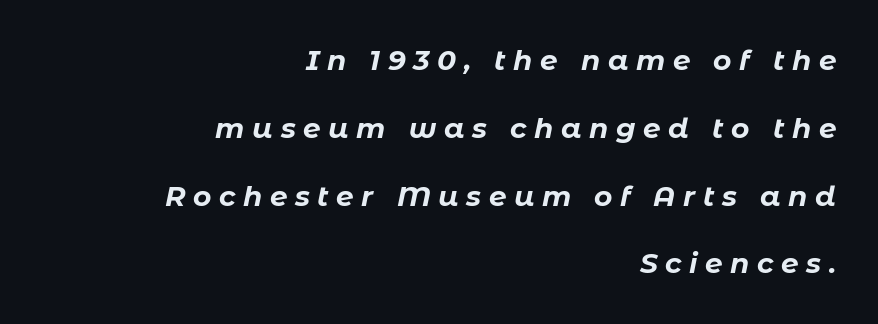
Q: Is the text bold? A: Yes.
Q: Is the text italic (slanted)? A: Yes, it leans right by about 11 degrees.
Q: Is the text underlined? A: No.
Q: How is the paragraph aligned? A: Right-aligned.
Q: Is the spacing between letters normal or unusually wide? A: Unusually wide.
Q: Is the spacing between lines tight, normal or loose? A: Loose.
Q: Width (condensed, normal, or wide)? A: Normal.
Q: Stroke contrast? A: Low.
Q: x-height? A: Medium.
Q: Monospaced? A: No.
